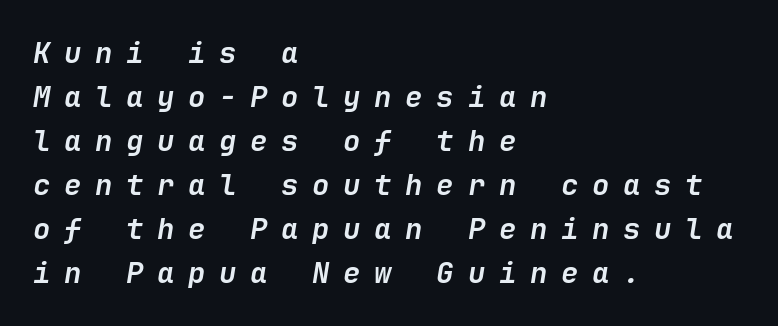
The image shows 29 px semibold type, italic (leaning right); set left-aligned, normal line spacing (1.52x), unusually wide letter spacing (+0.47 em), not underlined; low stroke contrast and a medium x-height.
